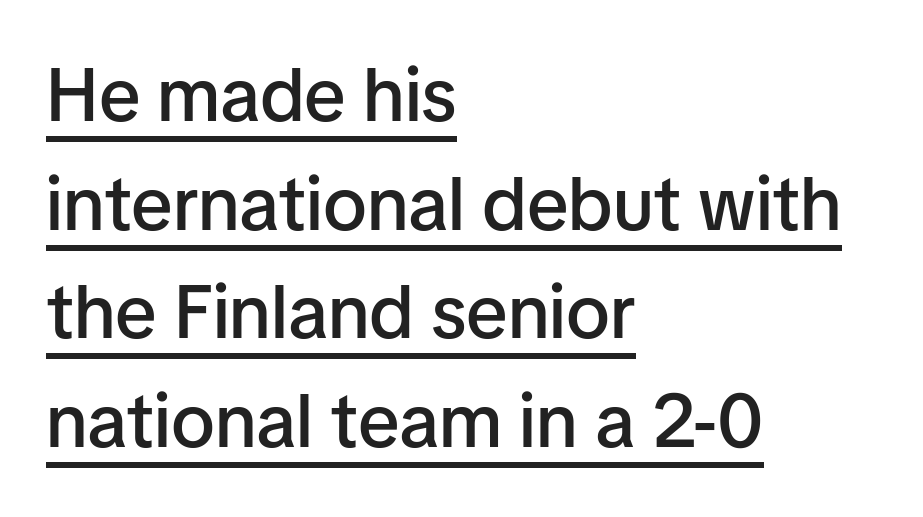
{"serif": "no", "italic": "no", "bold": "semi", "weight": "semibold", "width": "normal", "stroke_contrast": "low", "x_height": "medium", "monospaced": "no", "underline": "yes", "align": "left", "line_spacing": "normal", "line_spacing_ratio": 1.45, "letter_spacing": "normal", "letter_spacing_em": 0.0, "glyph_px": 75}
